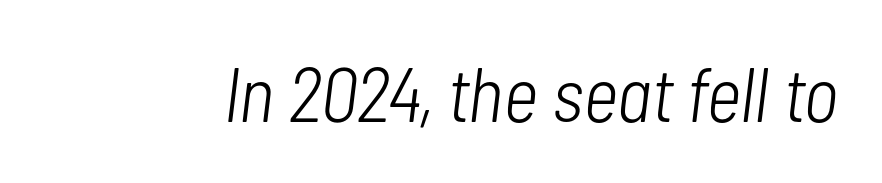
Q: Is the text bold? A: No.
Q: Is the text italic (slanted)? A: Yes, it leans right by about 7 degrees.
Q: Is the text underlined? A: No.
Q: Is the spacing between letters normal or unusually wide? A: Normal.
Q: Width (condensed, normal, or wide)? A: Condensed.
Q: Stroke contrast? A: Low.
Q: x-height? A: Medium.
Q: Monospaced? A: No.
